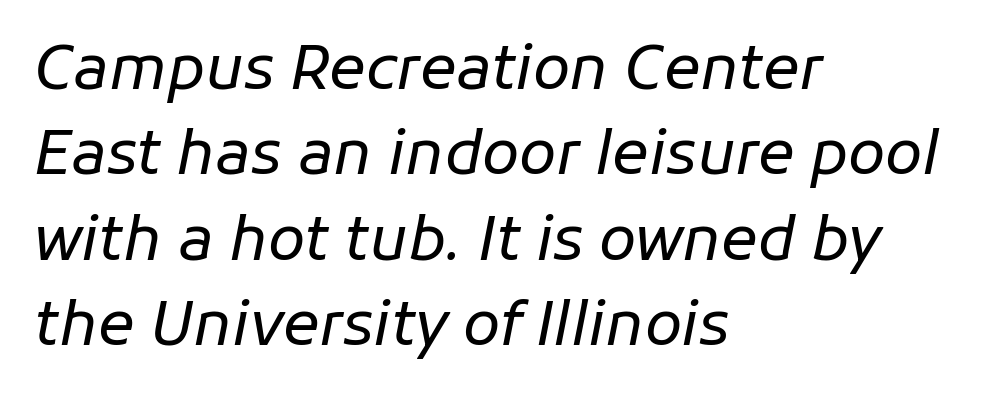
The image shows 61 px regular-weight type, italic (leaning right); set left-aligned, normal line spacing (1.4x), normal letter spacing, not underlined; low stroke contrast and a medium x-height.
